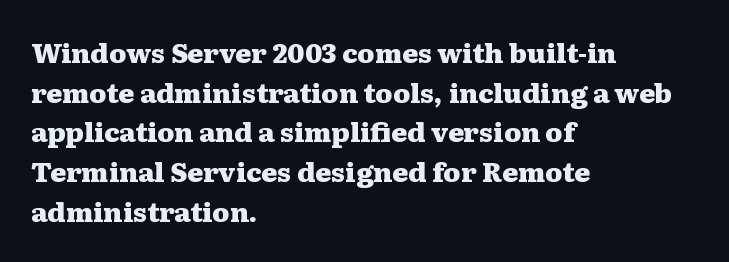
{"italic": "no", "bold": "yes", "underline": "no", "align": "left", "line_spacing": "normal", "line_spacing_ratio": 1.47, "letter_spacing": "normal", "letter_spacing_em": 0.0, "glyph_px": 27}
